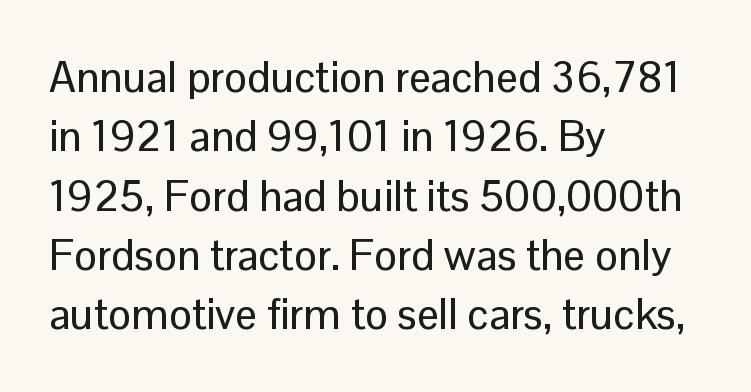
{"serif": "no", "italic": "no", "width": "normal", "stroke_contrast": "low", "x_height": "medium", "monospaced": "no", "underline": "no", "align": "left", "line_spacing": "normal", "line_spacing_ratio": 1.38, "letter_spacing": "normal", "letter_spacing_em": 0.0, "glyph_px": 43}
